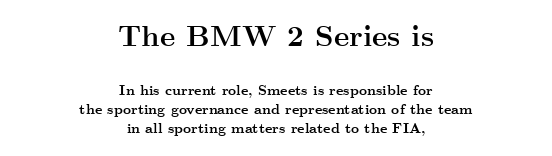
The image shows 29 px semibold, wide serif type, upright; set centered, normal line spacing (1.36x), normal letter spacing, not underlined; the first (top) block is 2.07x larger; medium stroke contrast and a small x-height.
